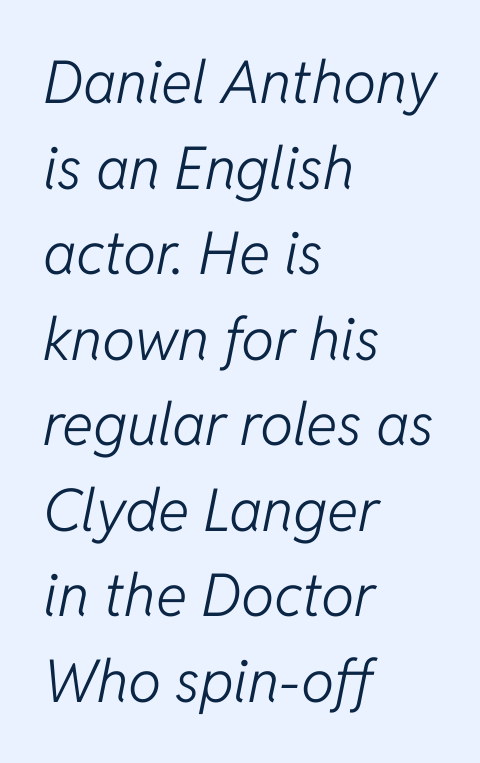
The image shows 59 px light type, italic (leaning right); set left-aligned, normal line spacing (1.45x), normal letter spacing, not underlined; low stroke contrast and a medium x-height.
